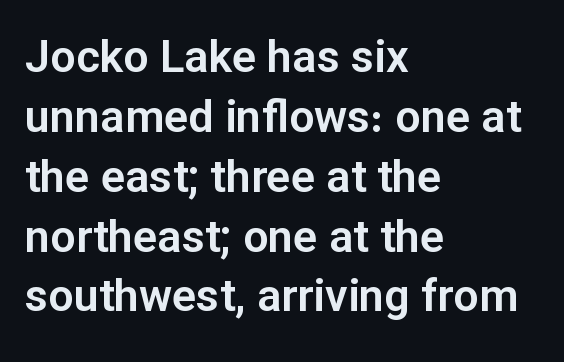
{"serif": "no", "italic": "no", "width": "normal", "stroke_contrast": "low", "x_height": "medium", "monospaced": "no", "underline": "no", "align": "left", "line_spacing": "normal", "line_spacing_ratio": 1.33, "letter_spacing": "normal", "letter_spacing_em": 0.0, "glyph_px": 45}
